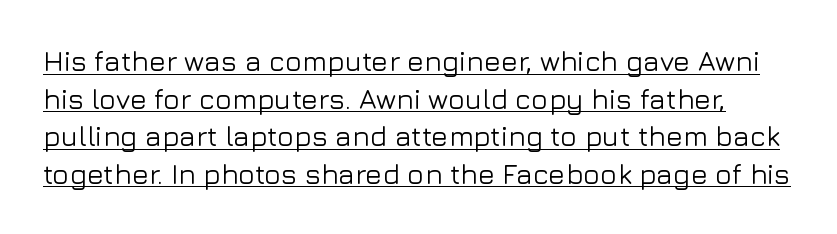
{"serif": "no", "italic": "no", "width": "normal", "stroke_contrast": "low", "x_height": "medium", "monospaced": "no", "underline": "yes", "line_spacing": "normal", "line_spacing_ratio": 1.34, "letter_spacing": "normal", "letter_spacing_em": 0.0, "glyph_px": 28}
